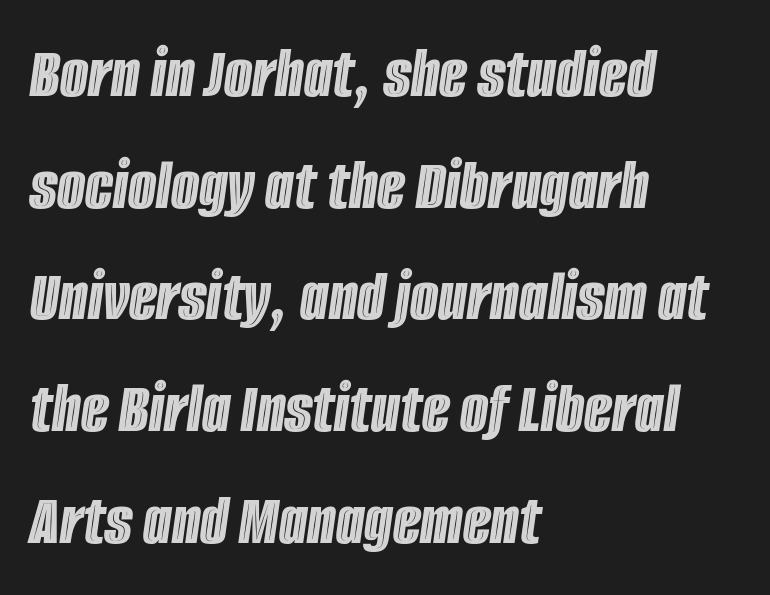
Q: Is the text italic (slanted)? A: Yes, it leans right by about 8 degrees.
Q: Is the text underlined? A: No.
Q: How is the paragraph aligned? A: Left-aligned.
Q: Is the spacing between letters normal or unusually wide? A: Normal.
Q: Is the spacing between lines tight, normal or loose? A: Normal.
Q: Width (condensed, normal, or wide)? A: Condensed.
Q: x-height? A: Large.
Q: Monospaced? A: No.
